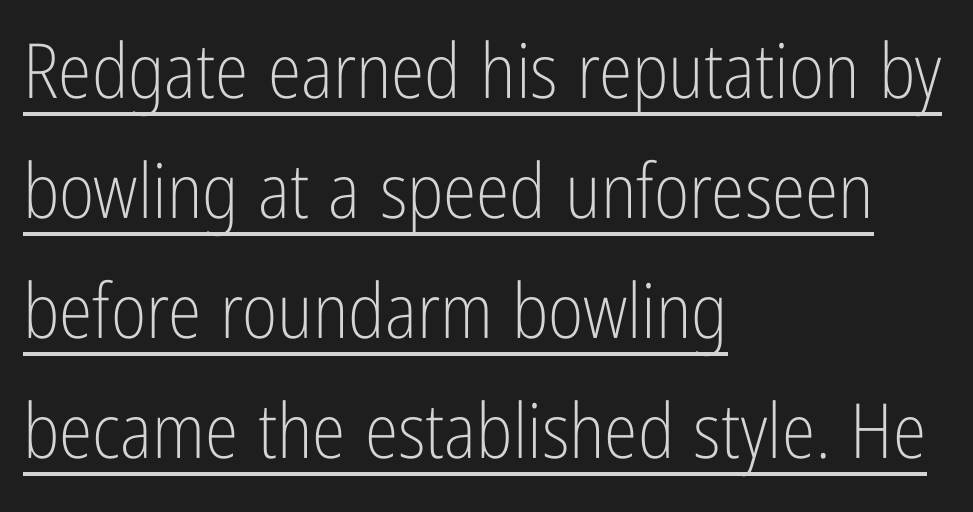
Characters remain perfectly vertical along every line. Where is the straight margin? On the left. Proportional: the letters do not fall into vertical columns. You could call the tracking neutral — neither tight nor loose. Serifs: no, the terminals of the letterforms are clean.
